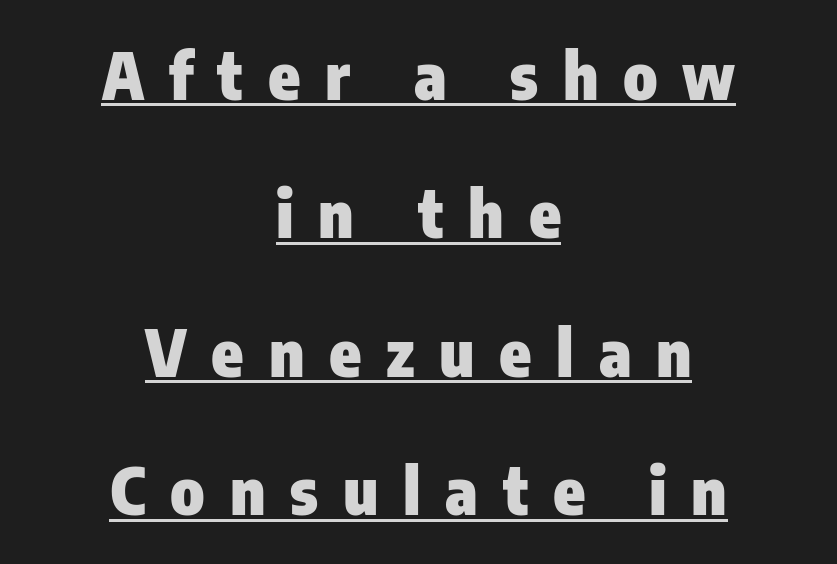
Q: Is the text bold? A: Yes.
Q: Is the text italic (slanted)? A: No, it is upright.
Q: Is the typeface a serif or a sans-serif typeface? A: Sans-serif.
Q: Is the text underlined? A: Yes.
Q: How is the paragraph aligned? A: Centered.
Q: Is the spacing between letters normal or unusually wide? A: Unusually wide.
Q: Is the spacing between lines tight, normal or loose? A: Loose.
Q: Width (condensed, normal, or wide)? A: Condensed.
Q: Stroke contrast? A: Low.
Q: x-height? A: Medium.
Q: Monospaced? A: No.
